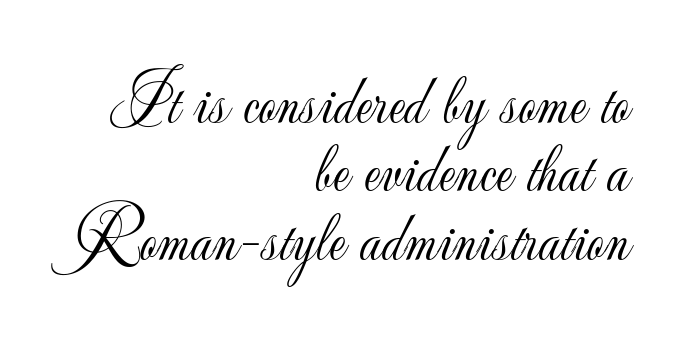
The image shows 69 px light sans-serif type; set right-aligned, tight line spacing (0.99x), normal letter spacing, not underlined; low stroke contrast and a small x-height.
